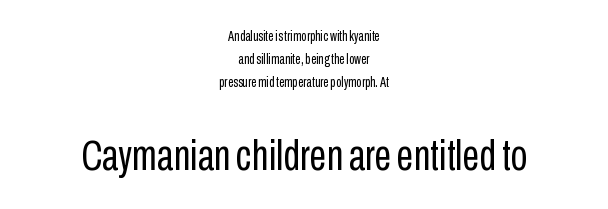
{"serif": "no", "italic": "no", "bold": "no", "weight": "regular", "width": "condensed", "stroke_contrast": "low", "x_height": "medium", "monospaced": "no", "underline": "no", "align": "center", "line_spacing": "normal", "line_spacing_ratio": 1.66, "letter_spacing": "normal", "letter_spacing_em": 0.0, "larger_block": "second", "size_ratio": 3.07, "glyph_px": 43}
